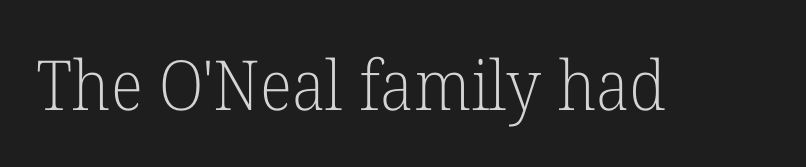
The image shows 69 px light serif type, upright; set normal letter spacing, not underlined; low stroke contrast and a medium x-height.
